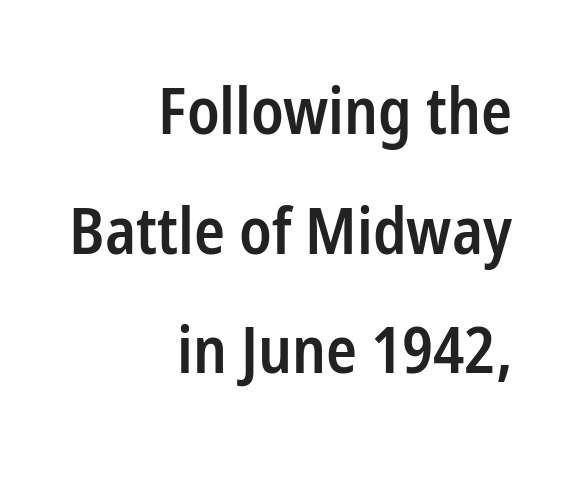
{"serif": "no", "italic": "no", "bold": "semi", "weight": "semibold", "width": "condensed", "stroke_contrast": "low", "x_height": "medium", "monospaced": "no", "underline": "no", "align": "right", "line_spacing_ratio": 1.87, "letter_spacing": "normal", "letter_spacing_em": 0.0, "glyph_px": 64}
